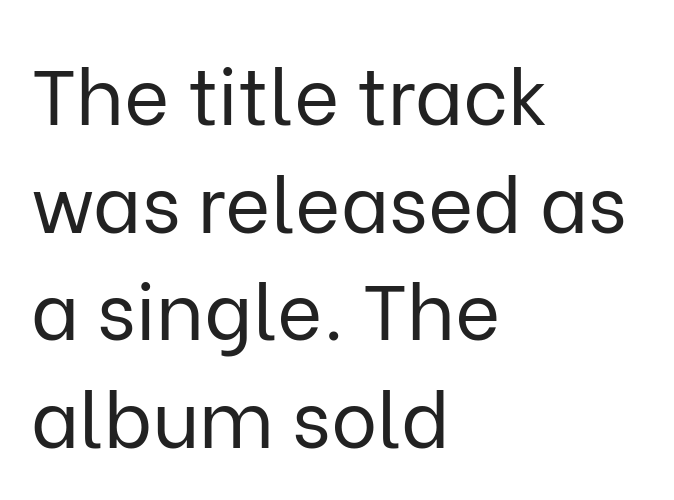
{"serif": "no", "italic": "no", "bold": "no", "weight": "regular", "width": "normal", "stroke_contrast": "low", "x_height": "medium", "monospaced": "no", "underline": "no", "align": "left", "line_spacing": "normal", "line_spacing_ratio": 1.38, "letter_spacing": "normal", "letter_spacing_em": 0.0, "glyph_px": 78}
